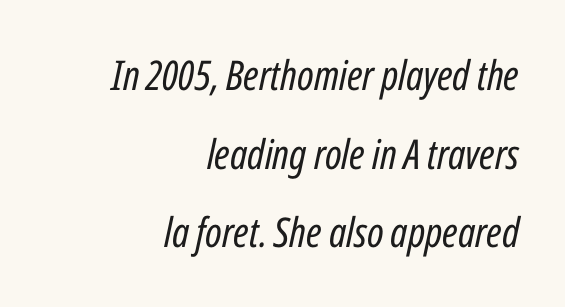
{"italic": "yes", "lean": "right", "slant_degrees": 12, "bold": "no", "weight": "regular", "width": "condensed", "stroke_contrast": "low", "x_height": "medium", "monospaced": "no", "underline": "no", "align": "right", "line_spacing": "loose", "line_spacing_ratio": 1.92, "letter_spacing": "normal", "letter_spacing_em": 0.0, "glyph_px": 41}
